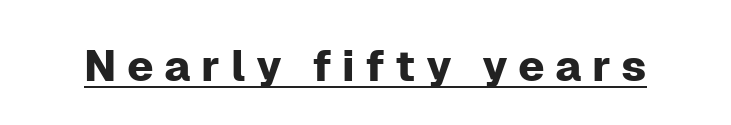
Q: Is the text italic (slanted)? A: No, it is upright.
Q: Is the typeface a serif or a sans-serif typeface? A: Sans-serif.
Q: Is the text underlined? A: Yes.
Q: Is the spacing between letters normal or unusually wide? A: Unusually wide.
Q: Width (condensed, normal, or wide)? A: Normal.
Q: Stroke contrast? A: Low.
Q: x-height? A: Medium.
Q: Monospaced? A: No.
